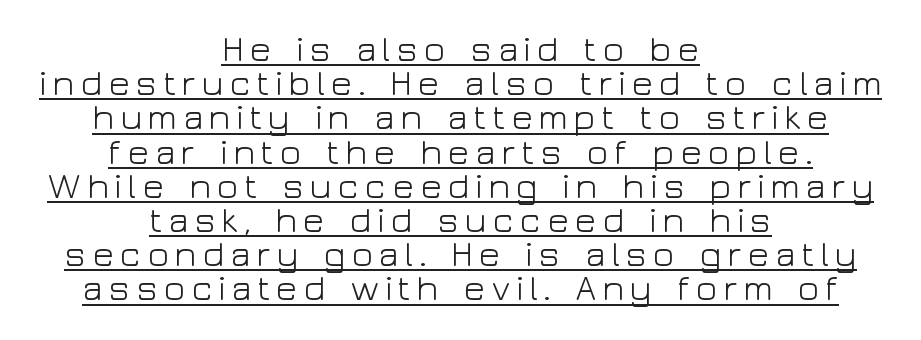
Q: Is the text bold? A: No.
Q: Is the text italic (slanted)? A: No, it is upright.
Q: Is the typeface a serif or a sans-serif typeface? A: Sans-serif.
Q: Is the text underlined? A: Yes.
Q: How is the paragraph aligned? A: Centered.
Q: Is the spacing between lines tight, normal or loose? A: Tight.
Q: Width (condensed, normal, or wide)? A: Wide.
Q: Stroke contrast? A: Low.
Q: x-height? A: Medium.
Q: Monospaced? A: No.
